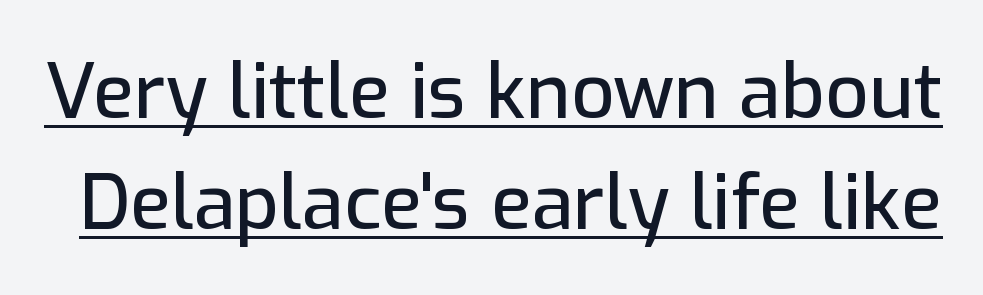
Q: Is the text italic (slanted)? A: No, it is upright.
Q: Is the typeface a serif or a sans-serif typeface? A: Sans-serif.
Q: Is the text underlined? A: Yes.
Q: Is the spacing between letters normal or unusually wide? A: Normal.
Q: Is the spacing between lines tight, normal or loose? A: Normal.
Q: Width (condensed, normal, or wide)? A: Normal.
Q: Stroke contrast? A: Low.
Q: x-height? A: Medium.
Q: Monospaced? A: No.
